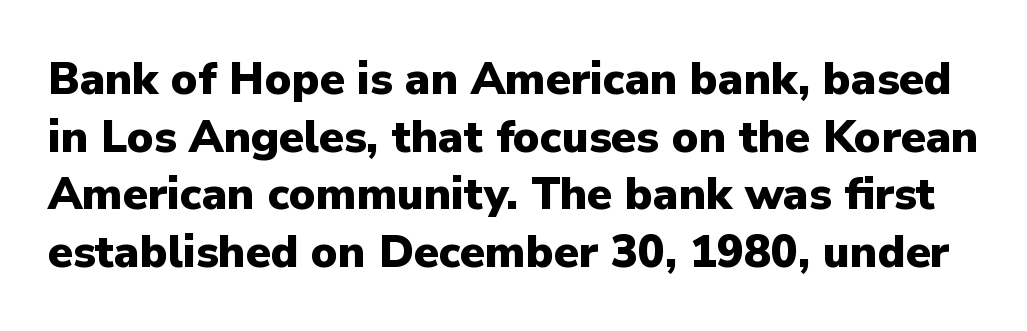
{"serif": "no", "italic": "no", "bold": "yes", "weight": "heavy", "width": "normal", "stroke_contrast": "low", "x_height": "medium", "monospaced": "no", "underline": "no", "line_spacing": "normal", "line_spacing_ratio": 1.28, "letter_spacing": "normal", "letter_spacing_em": 0.0, "glyph_px": 45}
